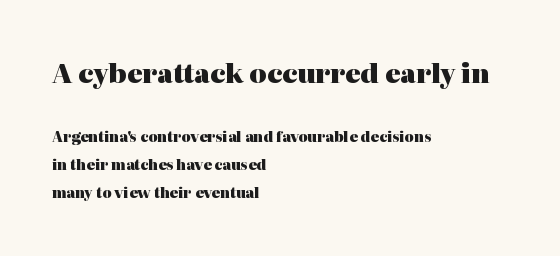
The image shows 26 px bold type, upright; set left-aligned, loose line spacing (2.01x), normal letter spacing, not underlined; the first (top) block is 1.86x larger.
